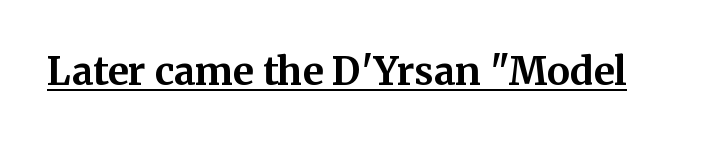
{"serif": "yes", "italic": "no", "bold": "yes", "weight": "bold", "width": "normal", "stroke_contrast": "medium", "x_height": "medium", "monospaced": "no", "underline": "yes", "letter_spacing": "normal", "letter_spacing_em": 0.0, "glyph_px": 38}
